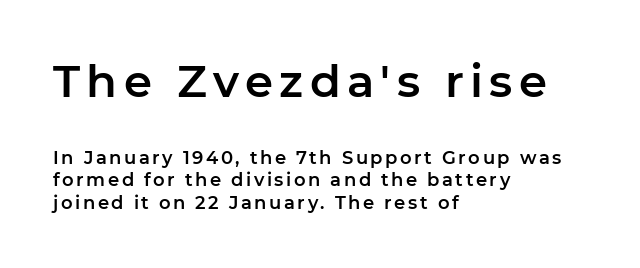
Q: Is the text italic (slanted)? A: No, it is upright.
Q: Is the typeface a serif or a sans-serif typeface? A: Sans-serif.
Q: Is the text underlined? A: No.
Q: How is the paragraph aligned? A: Left-aligned.
Q: Is the spacing between lines tight, normal or loose? A: Normal.
Q: Which block of text is set in a larger size, the first (top) or the second (bottom)? A: The first (top) one.
Q: Width (condensed, normal, or wide)? A: Normal.
Q: Stroke contrast? A: Low.
Q: x-height? A: Medium.
Q: Monospaced? A: No.
